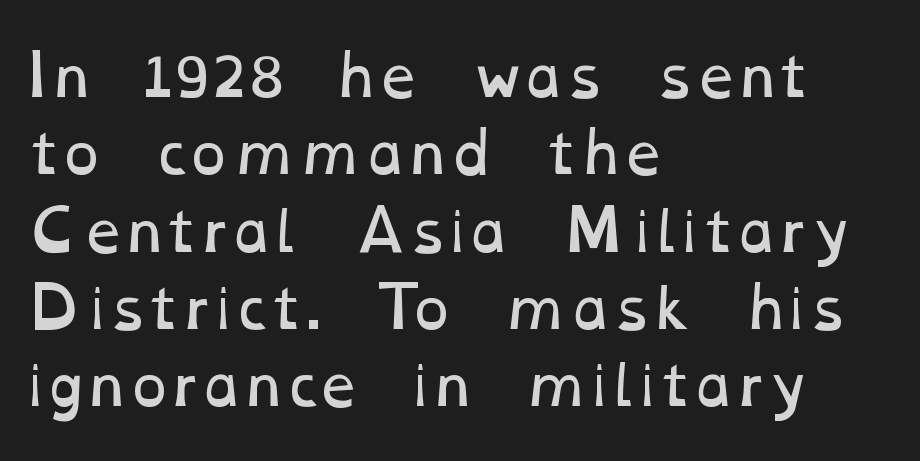
{"bold": "no", "weight": "regular", "width": "wide", "stroke_contrast": "low", "x_height": "medium", "monospaced": "no", "underline": "no", "align": "left", "line_spacing": "normal", "line_spacing_ratio": 1.38, "letter_spacing": "normal", "letter_spacing_em": 0.0, "glyph_px": 56}
